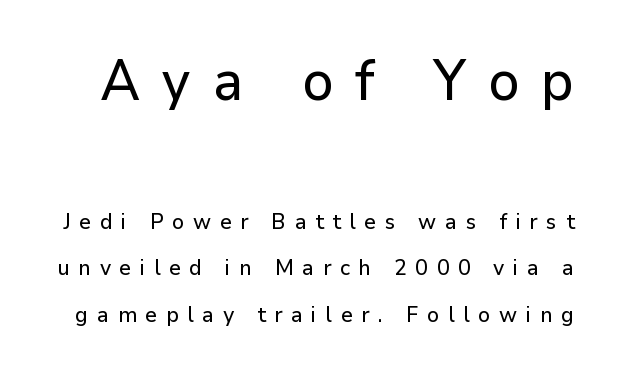
The letters carry no serifs — their stems end cleanly without finishing strokes. Plain, unruled lines of type. Is this a fixed-width face? No — the glyphs have proportional, varying widths. Summary of vertical rhythm: relaxed, with wide interline spacing.
